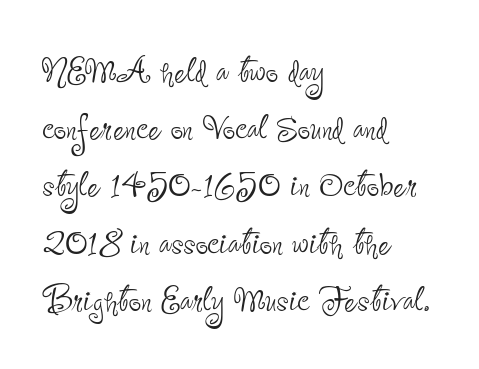
The image shows 44 px thin, condensed sans-serif type; set left-aligned, normal line spacing (1.3x), normal letter spacing, not underlined; low stroke contrast and a small x-height.
